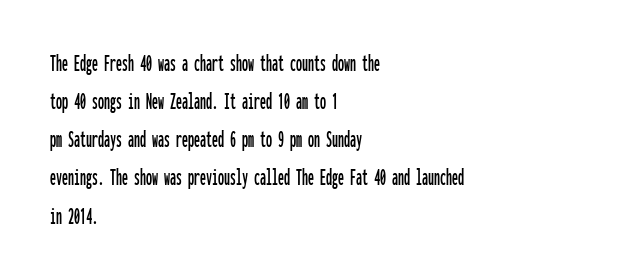
The image shows 24 px text type, upright; set left-aligned, normal line spacing (1.59x), normal letter spacing, not underlined.
